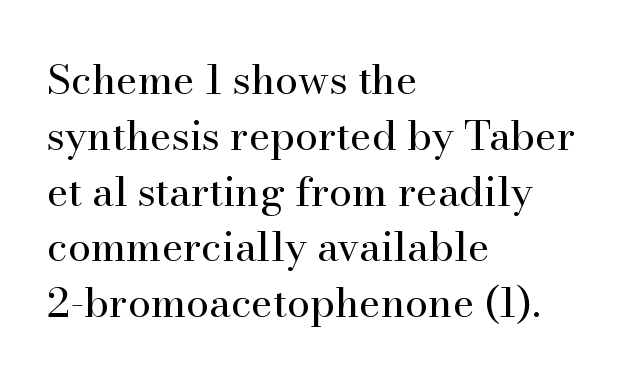
The image shows 41 px regular-weight serif type, upright; set left-aligned, normal line spacing (1.36x), normal letter spacing, not underlined; high stroke contrast and a small x-height.
